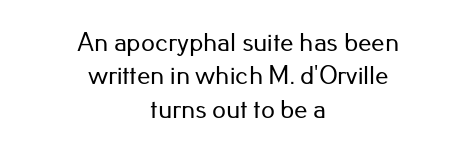
Q: Is the text italic (slanted)? A: No, it is upright.
Q: Is the text underlined? A: No.
Q: How is the paragraph aligned? A: Centered.
Q: Is the spacing between letters normal or unusually wide? A: Normal.
